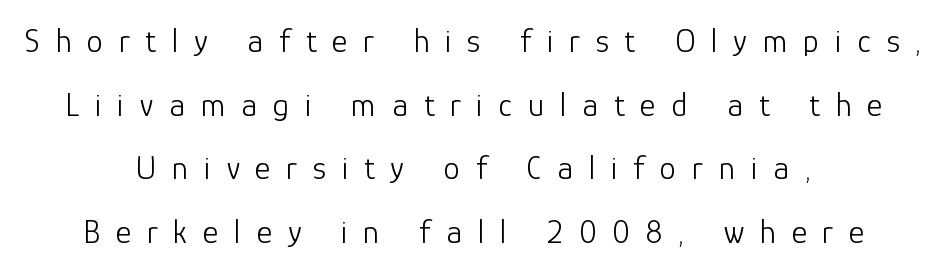
{"serif": "no", "italic": "no", "bold": "no", "weight": "light", "width": "normal", "stroke_contrast": "low", "x_height": "medium", "monospaced": "no", "underline": "no", "align": "center", "line_spacing": "loose", "line_spacing_ratio": 1.93, "letter_spacing": "wide", "letter_spacing_em": 0.48, "glyph_px": 33}
